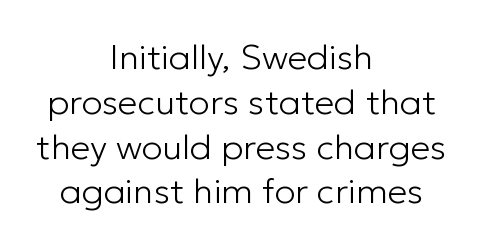
Q: Is the text bold? A: No.
Q: Is the text italic (slanted)? A: No, it is upright.
Q: Is the typeface a serif or a sans-serif typeface? A: Sans-serif.
Q: Is the text underlined? A: No.
Q: How is the paragraph aligned? A: Centered.
Q: Is the spacing between letters normal or unusually wide? A: Normal.
Q: Is the spacing between lines tight, normal or loose? A: Normal.
Q: Width (condensed, normal, or wide)? A: Normal.
Q: Stroke contrast? A: Low.
Q: x-height? A: Medium.
Q: Monospaced? A: No.
